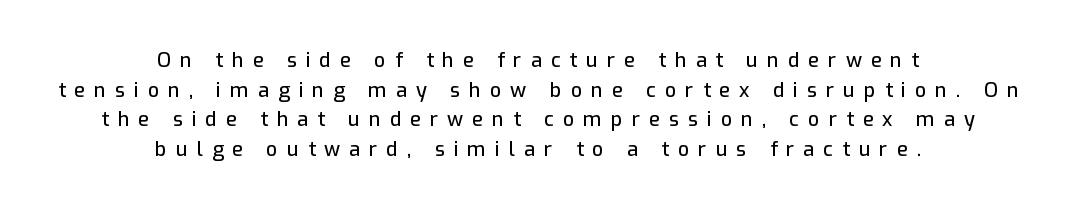
The image shows 20 px text type, upright; set centered, normal line spacing (1.48x), unusually wide letter spacing (+0.45 em), not underlined.
